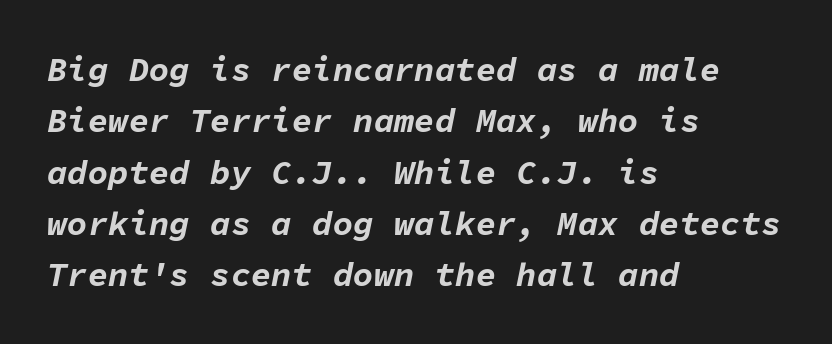
Line starts are locked; line ends wander. As a designer I'd log this as weight 700, bold. This sample has the even, mechanical cadence of fixed-width lettering. If you drew a line through each stem, it would be angled. Standard letterfit; no display-style spreading of the glyphs. Regarding leading, the lines here are spaced in the standard way.
